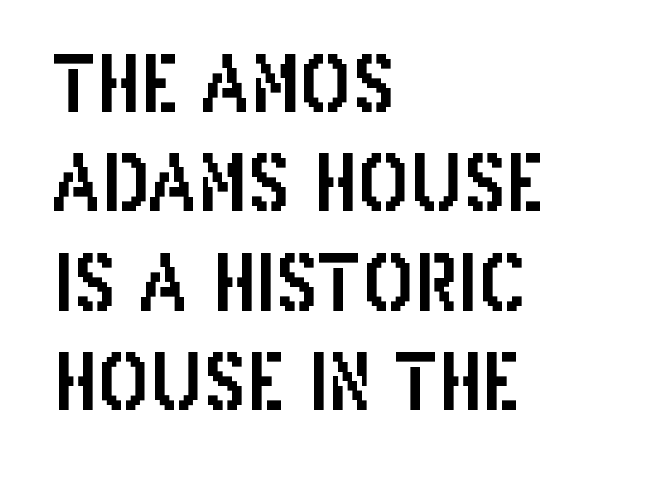
The image shows 77 px condensed sans-serif type, upright; set left-aligned, normal line spacing (1.29x), normal letter spacing, not underlined; low stroke contrast and a large x-height.
